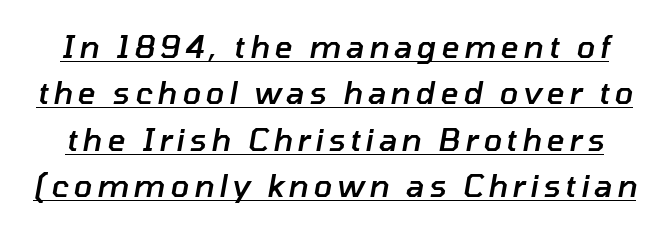
Q: Is the text bold? A: Semi-bold.
Q: Is the text italic (slanted)? A: Yes, it leans right by about 10 degrees.
Q: Is the text underlined? A: Yes.
Q: Is the spacing between lines tight, normal or loose? A: Normal.
Q: Width (condensed, normal, or wide)? A: Normal.
Q: Stroke contrast? A: Low.
Q: x-height? A: Medium.
Q: Monospaced? A: No.
